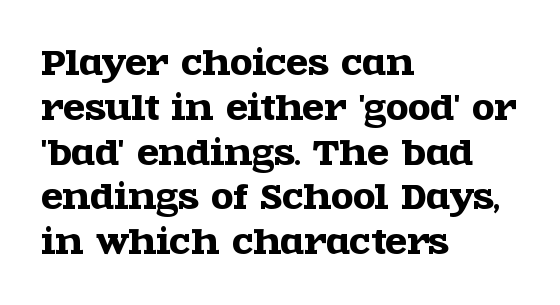
{"serif": "yes", "italic": "no", "width": "wide", "x_height": "large", "monospaced": "no", "underline": "no", "align": "left", "line_spacing": "normal", "line_spacing_ratio": 1.4, "letter_spacing": "normal", "letter_spacing_em": 0.0, "glyph_px": 32}
